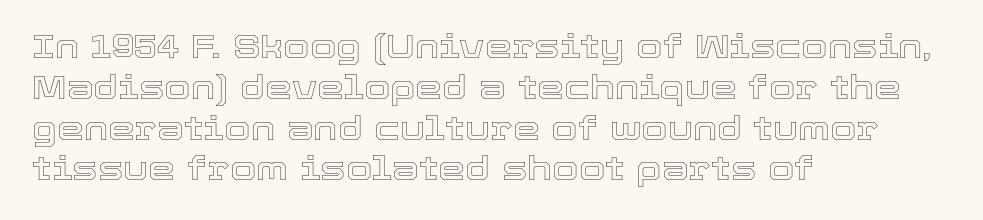
{"italic": "no", "width": "normal", "x_height": "medium", "monospaced": "no", "underline": "no", "align": "left", "line_spacing_ratio": 1.2, "letter_spacing": "normal", "letter_spacing_em": 0.0, "glyph_px": 34}
